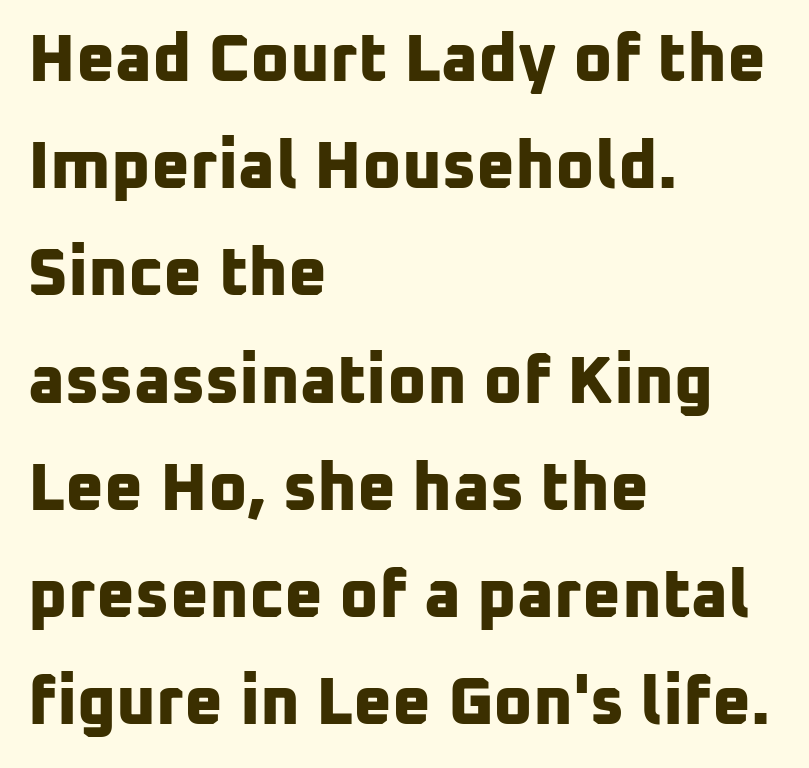
Is this a fixed-width face? No — the glyphs have proportional, varying widths. Glance below the letters and you will spot only blank space. Short and long lines alike share a common starting point at left. Reading down the column, the eye jumps a familiar distance to each next line. Emphasis by weight is at full strength: bold.
